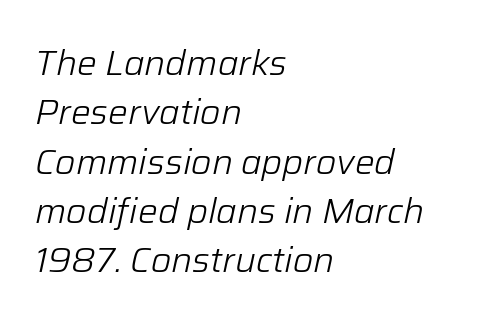
Line starts are locked; line ends wander. Unmarked baselines from the first word to the last. What stands out about the letter spacing? Nothing — it is the standard amount. The specimen reads as italic at a glance. The characters are drawn with everyday or finer stroke widths.
